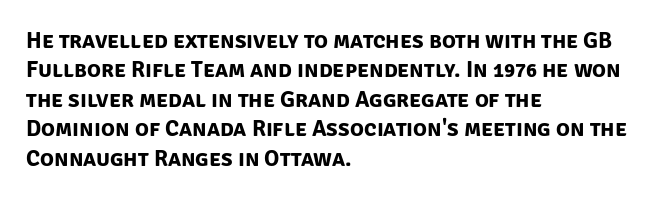
Q: Is the text bold? A: Yes.
Q: Is the text underlined? A: No.
Q: How is the paragraph aligned? A: Left-aligned.
Q: Is the spacing between letters normal or unusually wide? A: Normal.
Q: Is the spacing between lines tight, normal or loose? A: Normal.
